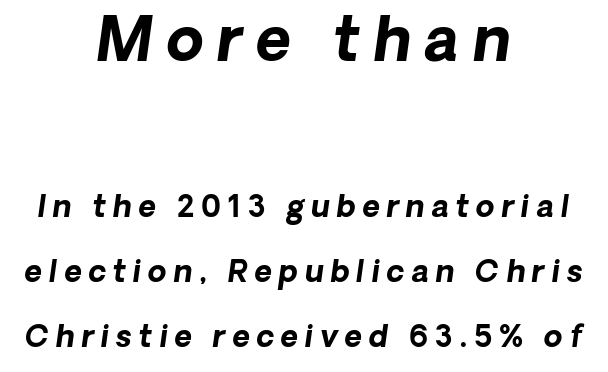
You can tell from the bare stems that sans-serif type was used. The tracking jumps out immediately: characters are airy and widely separated. Any mark beneath the type? The region is blank. Each new line begins a long way beneath the previous one. Is the type bold? Yes — the strokes are clearly thick and heavy.
